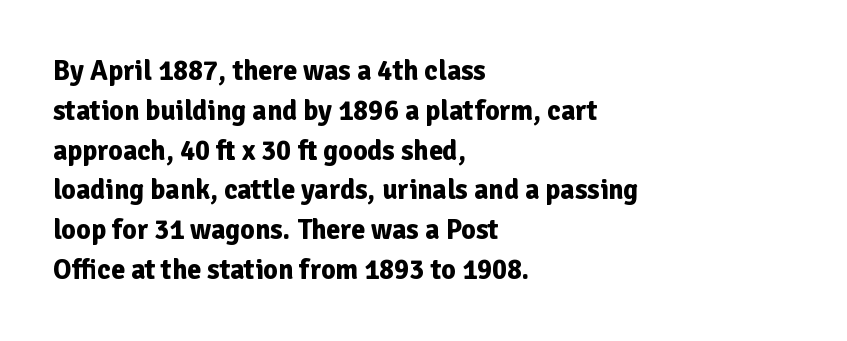
Q: Is the text bold? A: Yes.
Q: Is the text italic (slanted)? A: No, it is upright.
Q: Is the typeface a serif or a sans-serif typeface? A: Sans-serif.
Q: Is the text underlined? A: No.
Q: How is the paragraph aligned? A: Left-aligned.
Q: Is the spacing between letters normal or unusually wide? A: Normal.
Q: Is the spacing between lines tight, normal or loose? A: Normal.
Q: Width (condensed, normal, or wide)? A: Normal.
Q: Stroke contrast? A: Low.
Q: x-height? A: Medium.
Q: Monospaced? A: No.
